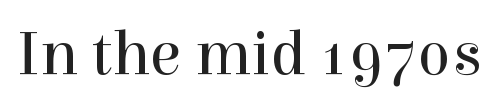
Q: Is the text bold? A: No.
Q: Is the text italic (slanted)? A: No, it is upright.
Q: Is the typeface a serif or a sans-serif typeface? A: Serif.
Q: Is the text underlined? A: No.
Q: Is the spacing between letters normal or unusually wide? A: Normal.
Q: Width (condensed, normal, or wide)? A: Normal.
Q: x-height? A: Medium.
Q: Monospaced? A: No.
